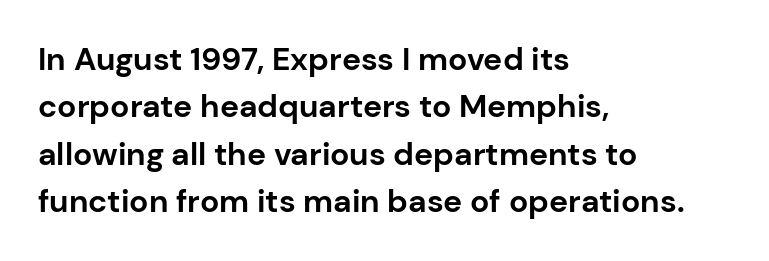
Q: Is the text bold? A: Yes.
Q: Is the text italic (slanted)? A: No, it is upright.
Q: Is the typeface a serif or a sans-serif typeface? A: Sans-serif.
Q: Is the text underlined? A: No.
Q: How is the paragraph aligned? A: Left-aligned.
Q: Is the spacing between letters normal or unusually wide? A: Normal.
Q: Is the spacing between lines tight, normal or loose? A: Normal.
Q: Width (condensed, normal, or wide)? A: Normal.
Q: Stroke contrast? A: Low.
Q: x-height? A: Medium.
Q: Monospaced? A: No.
